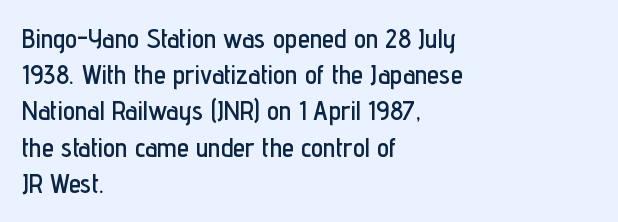
The image shows 27 px text type, upright; set left-aligned, normal line spacing (1.34x), normal letter spacing, not underlined.
